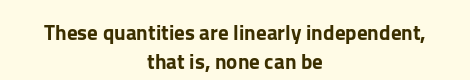
The image shows 21 px text type, upright; set centered, normal line spacing (1.36x), normal letter spacing, not underlined.
